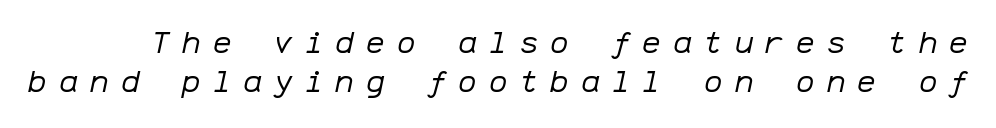
The image shows 31 px regular-weight type, italic (leaning right), monospaced; set normal line spacing (1.27x), unusually wide letter spacing (+0.39 em), not underlined; low stroke contrast and a medium x-height.
